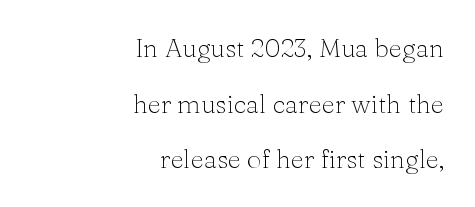
The image shows 26 px text type, upright; set right-aligned, loose line spacing (2.14x), normal letter spacing, not underlined.
